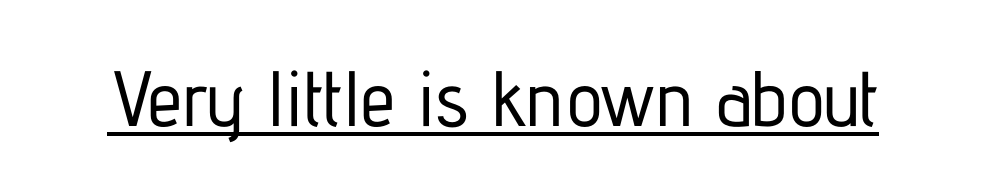
The letters stand straight up with perfectly vertical stems. This sample has the flowing, uneven cadence of proportional lettering. Glyph-to-glyph distance matches everyday printed text. Nothing sits at the stroke ends, so this counts as sans-serif.
